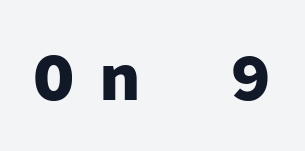
The image shows 69 px heavy sans-serif type, upright, monospaced; set unusually wide letter spacing (+0.35 em), not underlined; low stroke contrast and a medium x-height.
